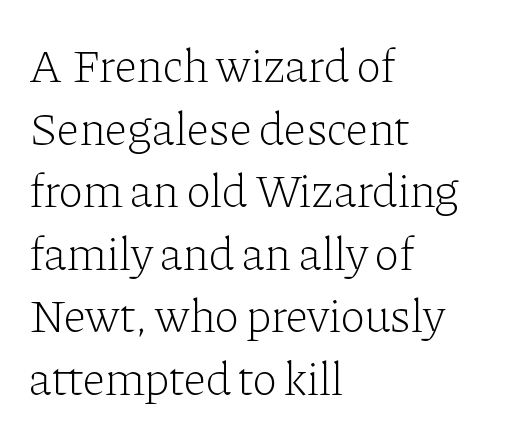
{"serif": "yes", "italic": "no", "bold": "no", "weight": "light", "width": "normal", "stroke_contrast": "low", "x_height": "medium", "monospaced": "no", "underline": "no", "align": "left", "line_spacing": "normal", "line_spacing_ratio": 1.33, "letter_spacing": "normal", "letter_spacing_em": 0.0, "glyph_px": 47}
